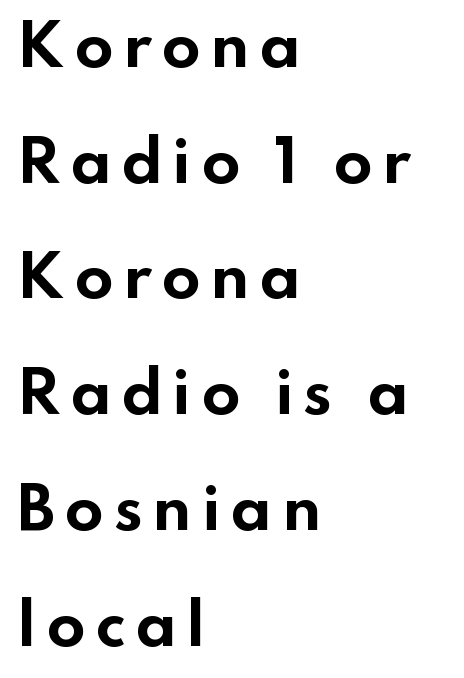
The image shows 57 px bold, wide sans-serif type, upright; set left-aligned, loose line spacing (2.03x), not underlined; low stroke contrast and a small x-height.
